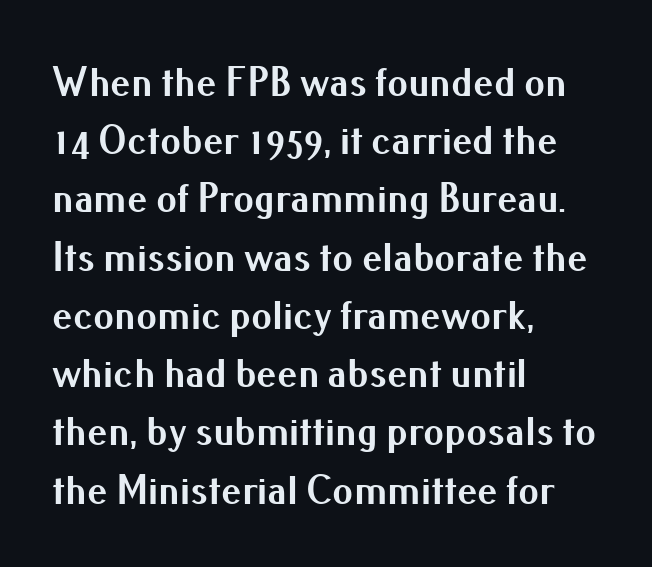
Q: Is the text bold? A: Yes.
Q: Is the text italic (slanted)? A: No, it is upright.
Q: Is the typeface a serif or a sans-serif typeface? A: Sans-serif.
Q: Is the text underlined? A: No.
Q: How is the paragraph aligned? A: Left-aligned.
Q: Is the spacing between letters normal or unusually wide? A: Normal.
Q: Is the spacing between lines tight, normal or loose? A: Normal.
Q: Width (condensed, normal, or wide)? A: Normal.
Q: Stroke contrast? A: Medium.
Q: x-height? A: Small.
Q: Monospaced? A: No.
